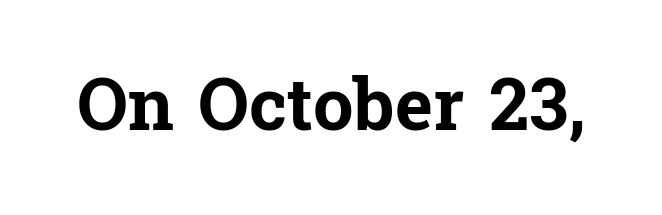
Q: Is the text bold? A: Yes.
Q: Is the text italic (slanted)? A: No, it is upright.
Q: Is the typeface a serif or a sans-serif typeface? A: Serif.
Q: Is the text underlined? A: No.
Q: Is the spacing between letters normal or unusually wide? A: Normal.
Q: Width (condensed, normal, or wide)? A: Normal.
Q: Stroke contrast? A: Low.
Q: x-height? A: Medium.
Q: Monospaced? A: No.
